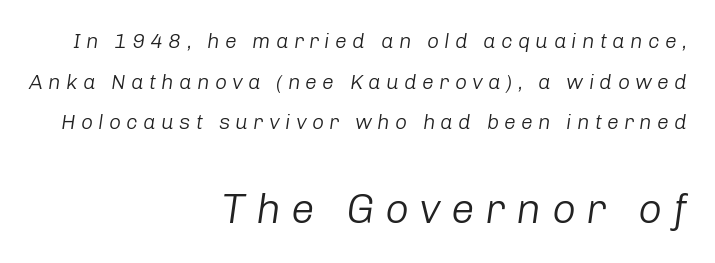
The image shows 42 px light type, italic (leaning right); set right-aligned, loose line spacing (1.93x), unusually wide letter spacing (+0.25 em), not underlined; the second (bottom) block is 2.0x larger; low stroke contrast and a medium x-height.
